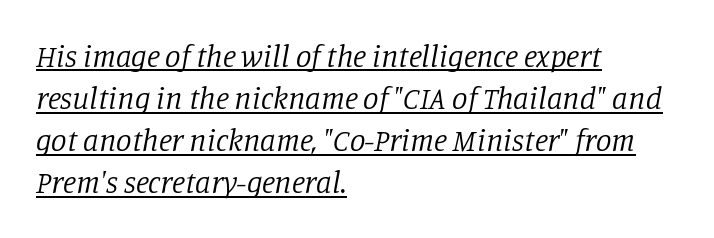
{"serif": "yes", "italic": "yes", "lean": "right", "slant_degrees": 11, "bold": "no", "weight": "regular", "width": "normal", "stroke_contrast": "low", "x_height": "large", "monospaced": "no", "underline": "yes", "align": "left", "line_spacing": "normal", "line_spacing_ratio": 1.36, "letter_spacing": "normal", "letter_spacing_em": 0.0, "glyph_px": 31}
